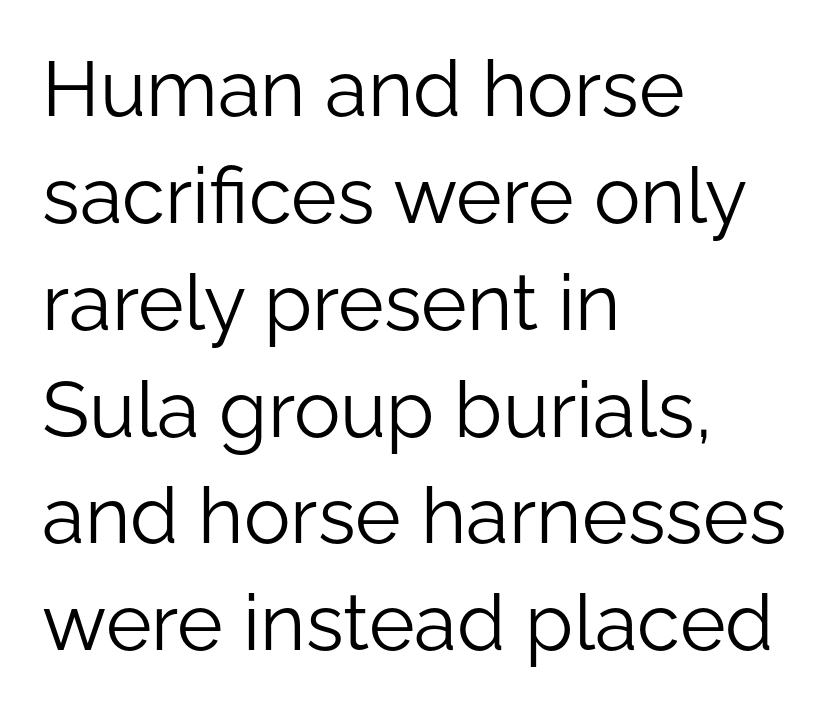
{"serif": "no", "italic": "no", "bold": "no", "weight": "light", "width": "normal", "stroke_contrast": "low", "x_height": "medium", "monospaced": "no", "underline": "no", "align": "left", "line_spacing": "normal", "line_spacing_ratio": 1.37, "letter_spacing": "normal", "letter_spacing_em": 0.0, "glyph_px": 78}
